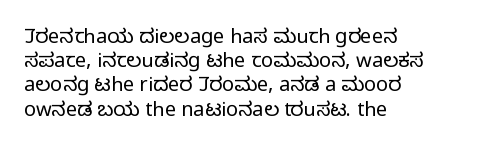
The image shows 20 px text type, upright; set left-aligned, line spacing 1.21x, normal letter spacing, not underlined.
